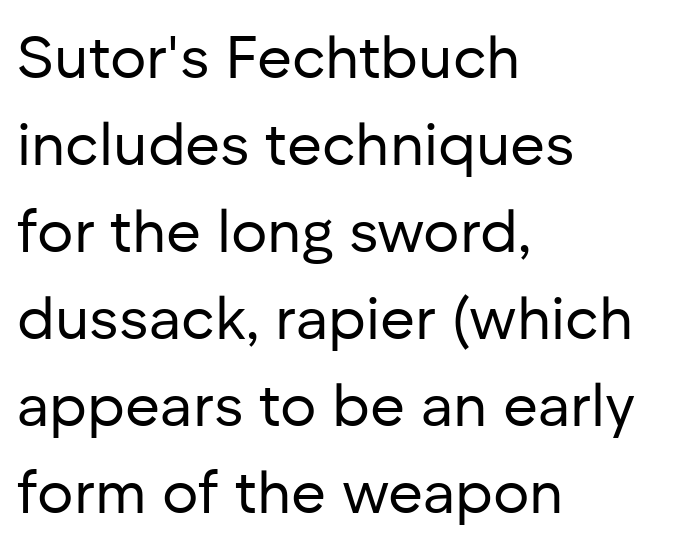
{"serif": "no", "italic": "no", "bold": "no", "weight": "regular", "width": "normal", "stroke_contrast": "low", "x_height": "medium", "monospaced": "no", "underline": "no", "align": "left", "line_spacing": "normal", "line_spacing_ratio": 1.45, "letter_spacing": "normal", "letter_spacing_em": 0.0, "glyph_px": 60}
